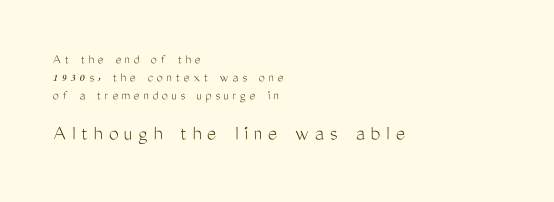
{"italic": "no", "bold": "no", "underline": "no", "align": "left", "line_spacing": "normal", "line_spacing_ratio": 1.27, "letter_spacing": "wide", "letter_spacing_em": 0.27, "larger_block": "second", "size_ratio": 1.57, "glyph_px": 22}
